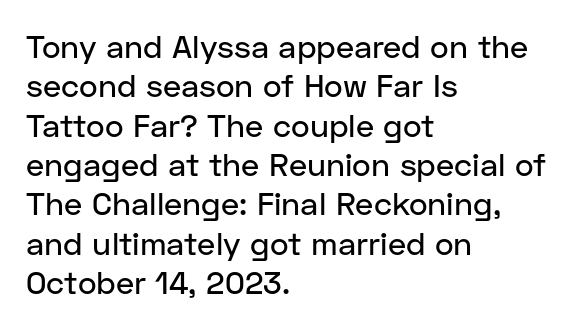
Observe the absence of serifs on each vertical stroke in this sample. Look at the tracking — it's just the regular setting, nothing added. Proportional: the letters do not fall into vertical columns. Underlining? Definitely not there. Caption: multi-line text, flush left, ragged right. Style check: upright.
